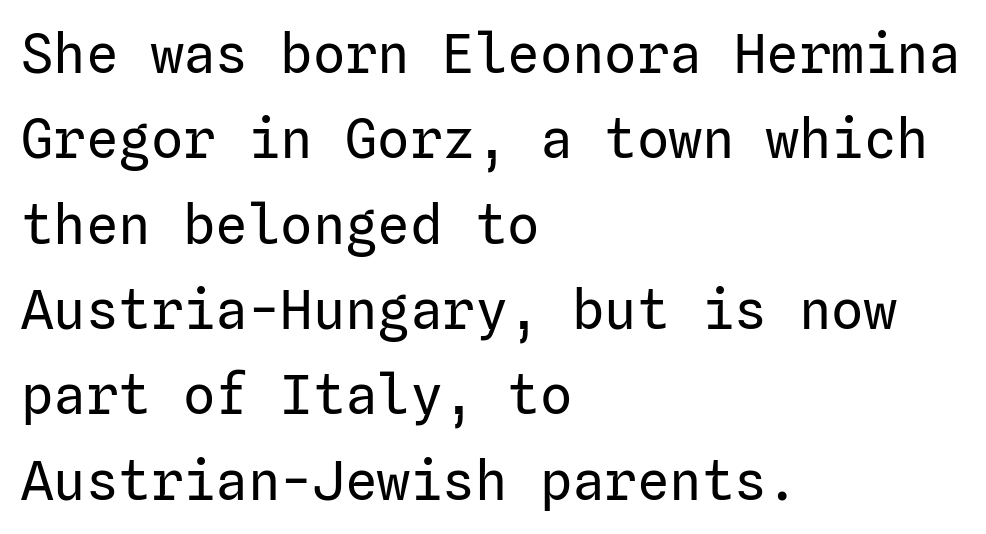
Q: Is the text bold? A: No.
Q: Is the text italic (slanted)? A: No, it is upright.
Q: Is the typeface a serif or a sans-serif typeface? A: Sans-serif.
Q: Is the text underlined? A: No.
Q: How is the paragraph aligned? A: Left-aligned.
Q: Is the spacing between letters normal or unusually wide? A: Normal.
Q: Is the spacing between lines tight, normal or loose? A: Normal.
Q: Width (condensed, normal, or wide)? A: Normal.
Q: Stroke contrast? A: Low.
Q: x-height? A: Medium.
